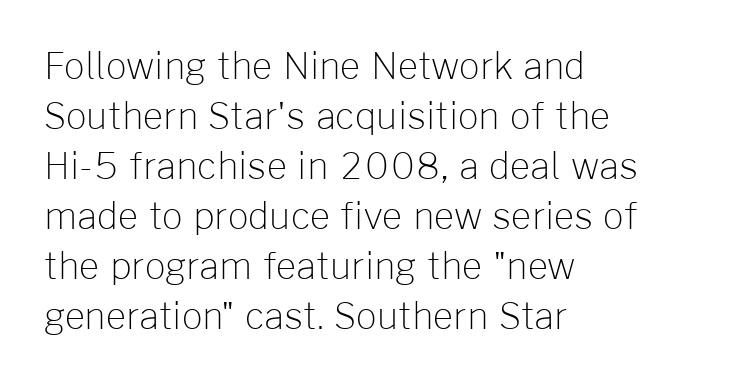
Q: Is the text bold? A: No.
Q: Is the text italic (slanted)? A: No, it is upright.
Q: Is the typeface a serif or a sans-serif typeface? A: Sans-serif.
Q: Is the text underlined? A: No.
Q: How is the paragraph aligned? A: Left-aligned.
Q: Is the spacing between letters normal or unusually wide? A: Normal.
Q: Is the spacing between lines tight, normal or loose? A: Normal.
Q: Width (condensed, normal, or wide)? A: Normal.
Q: Stroke contrast? A: Low.
Q: x-height? A: Medium.
Q: Monospaced? A: No.
